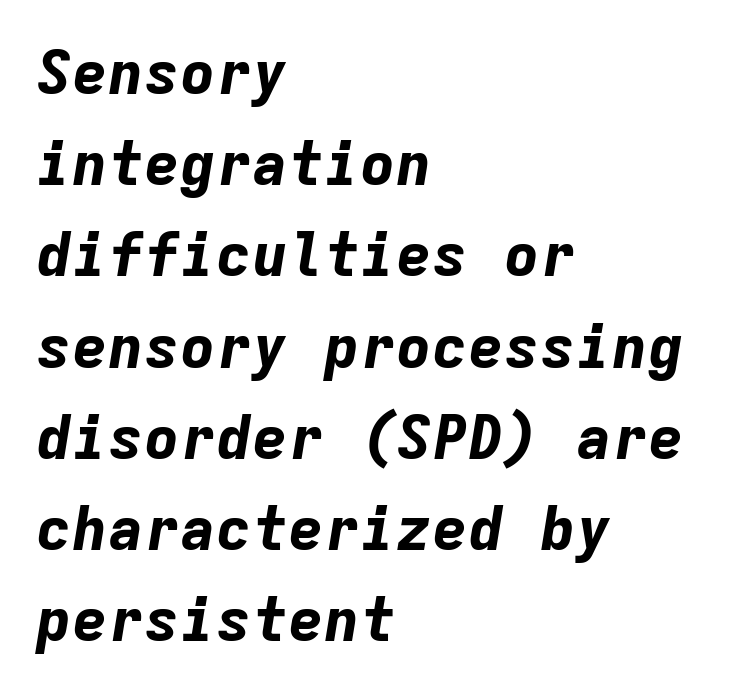
The image shows 60 px bold type, italic (leaning right), monospaced; set left-aligned, normal line spacing (1.52x), normal letter spacing, not underlined; low stroke contrast and a medium x-height.
